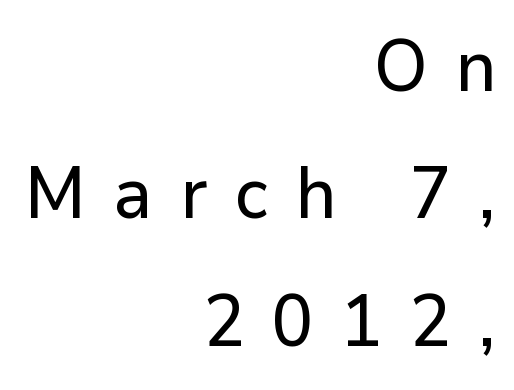
Is there any slant? The stems are plumb. Characters follow at a spacing far wider than the type designer built in. Underline: absent. Notice how the passage keeps a crisp vertical edge on the right only. The typeface chosen for these lines omits serifs. You could not count columns in this text — the font is proportionally spaced.
